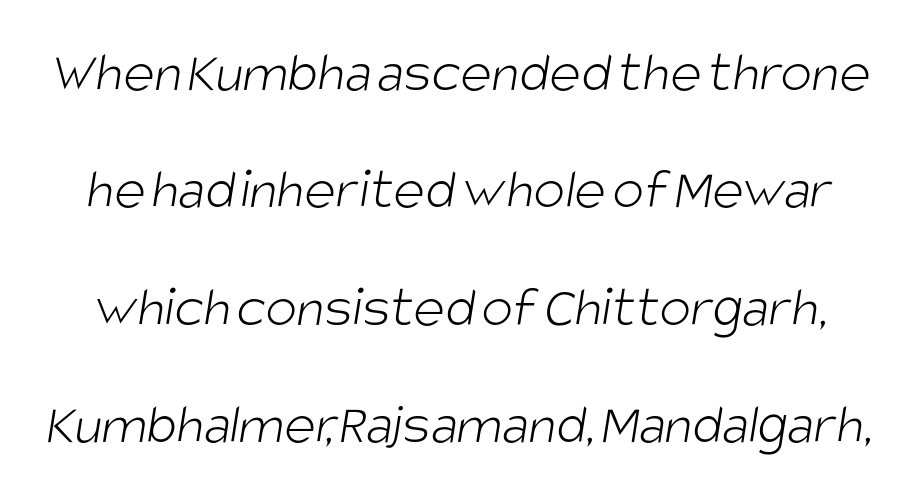
A clean baseline with only descenders dipping below it. The letters advance in unequal steps, a hallmark of proportional type. You could call the tracking neutral — neither tight nor loose. Vertical spacing — loose. Counters stay open thanks to moderate or lighter strokes.
